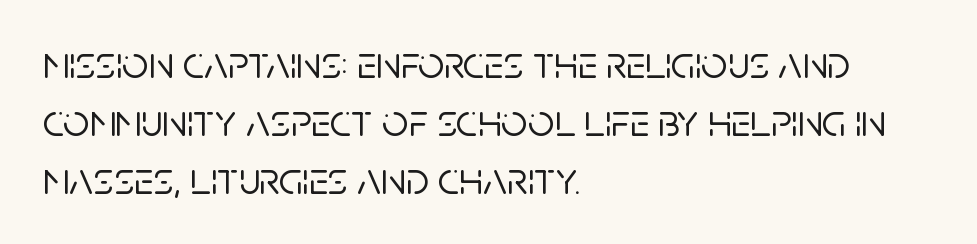
Type style note: lacks serifs. Check under the words: just untouched page. In terms of letterspacing, this is plain default setting. Evenly set lines give the paragraph a standard silhouette.
